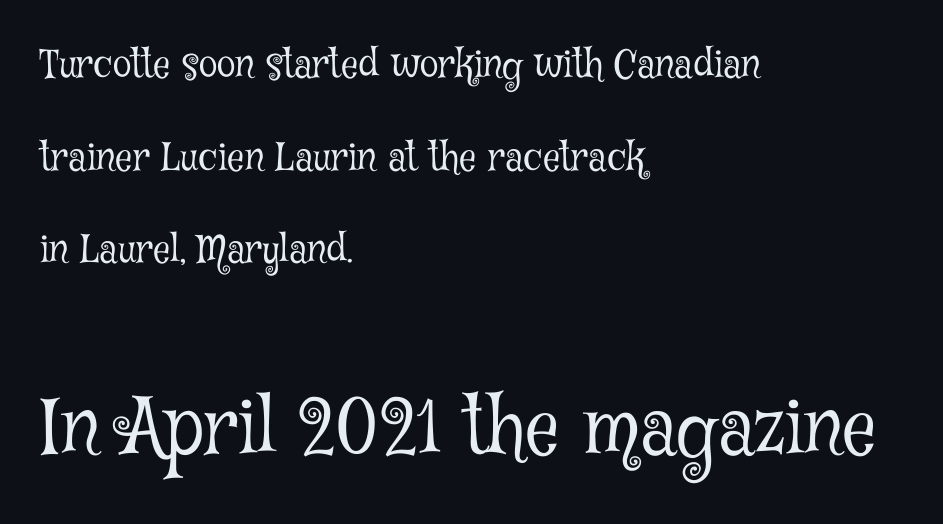
{"serif": "yes", "italic": "no", "bold": "no", "weight": "light", "width": "condensed", "stroke_contrast": "low", "x_height": "medium", "monospaced": "no", "underline": "no", "align": "left", "line_spacing": "loose", "line_spacing_ratio": 2.44, "letter_spacing": "normal", "letter_spacing_em": 0.0, "larger_block": "second", "size_ratio": 2.0, "glyph_px": 76}
